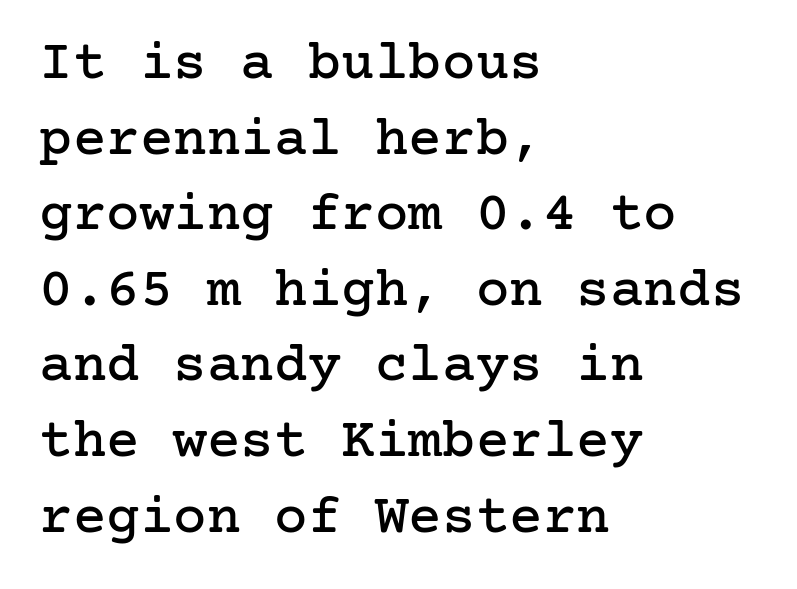
{"serif": "yes", "italic": "no", "width": "normal", "stroke_contrast": "low", "x_height": "medium", "underline": "no", "align": "left", "line_spacing": "normal", "line_spacing_ratio": 1.35, "letter_spacing": "normal", "letter_spacing_em": 0.0, "glyph_px": 56}
